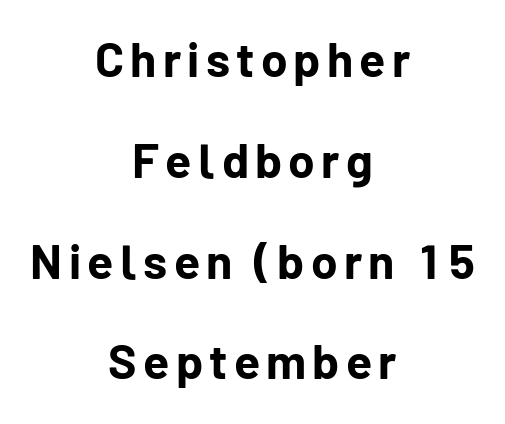
{"serif": "no", "italic": "no", "bold": "yes", "weight": "bold", "width": "normal", "stroke_contrast": "low", "x_height": "medium", "monospaced": "no", "underline": "no", "align": "center", "line_spacing": "loose", "line_spacing_ratio": 2.1, "glyph_px": 48}
